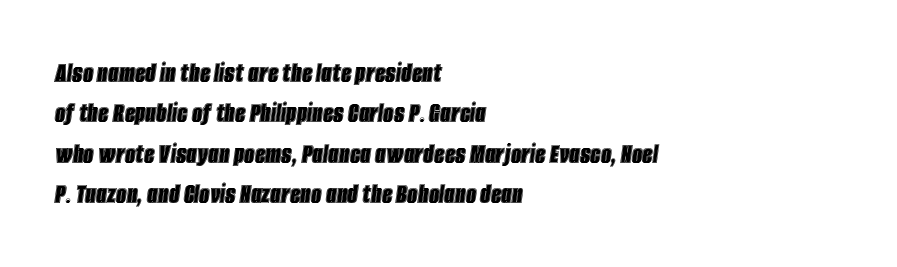
The image shows 29 px condensed type, italic (leaning right); set left-aligned, normal line spacing (1.39x), normal letter spacing, not underlined; a large x-height.
